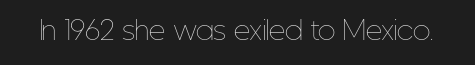
{"italic": "no", "bold": "no", "underline": "no", "letter_spacing": "normal", "letter_spacing_em": 0.0, "glyph_px": 26}
